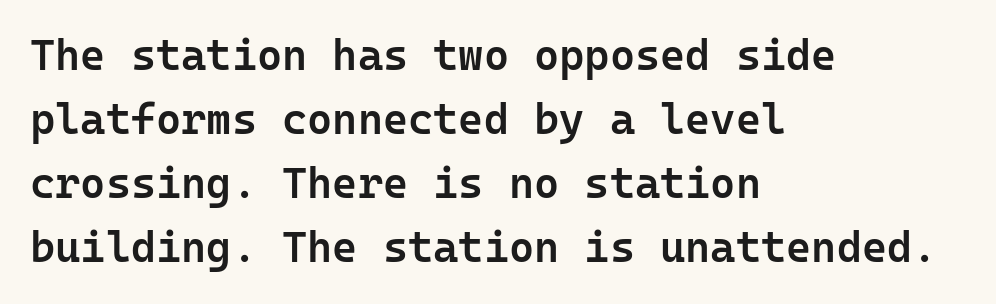
Q: Is the text bold? A: Semi-bold.
Q: Is the text italic (slanted)? A: No, it is upright.
Q: Is the typeface a serif or a sans-serif typeface? A: Sans-serif.
Q: Is the text underlined? A: No.
Q: How is the paragraph aligned? A: Left-aligned.
Q: Is the spacing between letters normal or unusually wide? A: Normal.
Q: Is the spacing between lines tight, normal or loose? A: Normal.
Q: Width (condensed, normal, or wide)? A: Normal.
Q: Stroke contrast? A: Low.
Q: x-height? A: Medium.
Q: Monospaced? A: Yes.
